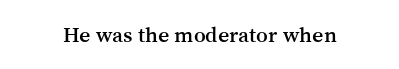
Tall strokes in this sample are plumb rather than angled. Short note: letters normally spaced. Lines of text with bare space underneath.
